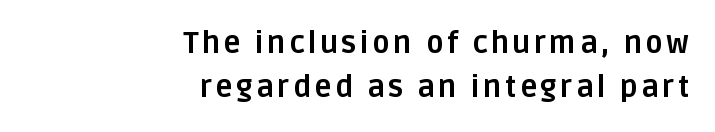
Q: Is the text bold? A: Yes.
Q: Is the text italic (slanted)? A: No, it is upright.
Q: Is the typeface a serif or a sans-serif typeface? A: Sans-serif.
Q: Is the text underlined? A: No.
Q: How is the paragraph aligned? A: Right-aligned.
Q: Is the spacing between lines tight, normal or loose? A: Normal.
Q: Width (condensed, normal, or wide)? A: Normal.
Q: Stroke contrast? A: Low.
Q: x-height? A: Large.
Q: Monospaced? A: No.
